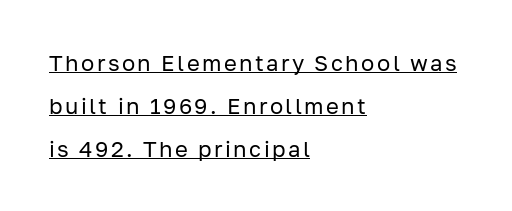
Line beginnings align vertically; line endings do not. The lines are spread far apart with generous leading. Weight class: somewhere from thin through regular. Vertical strokes here are truly vertical.
